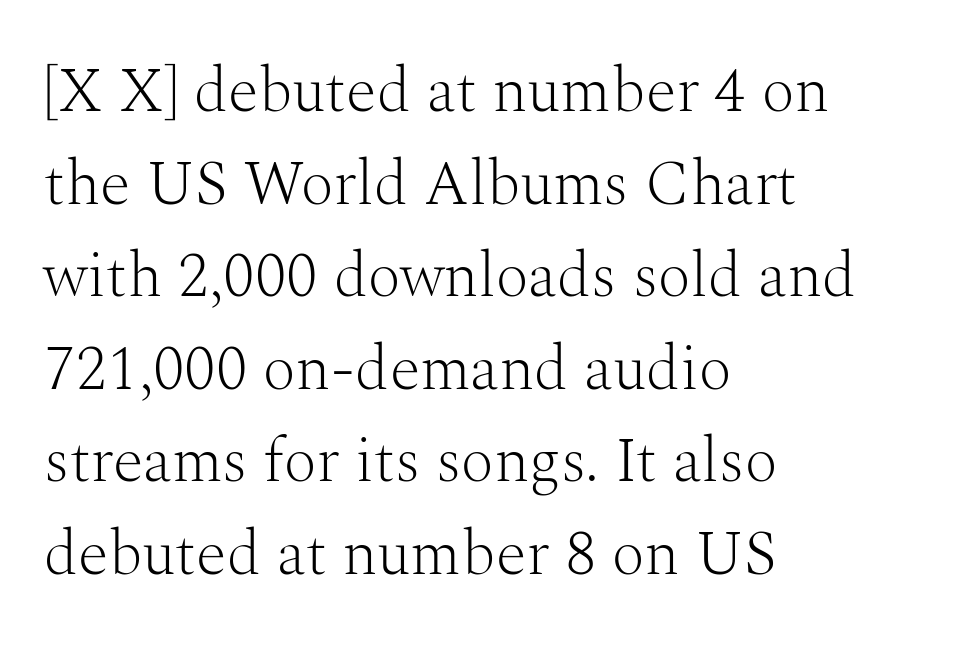
No extra tracking has been applied to these lines. The text was rendered using a seriffed face with decorative stroke endings. Notice how the passage keeps a crisp vertical edge on the left only. Does the lettering tilt? It doesn't — this is upright. The area under the type is left untouched.
